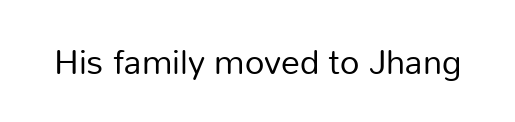
{"serif": "no", "italic": "no", "bold": "no", "weight": "regular", "width": "normal", "stroke_contrast": "low", "x_height": "medium", "monospaced": "no", "underline": "no", "letter_spacing": "normal", "letter_spacing_em": 0.0, "glyph_px": 34}
